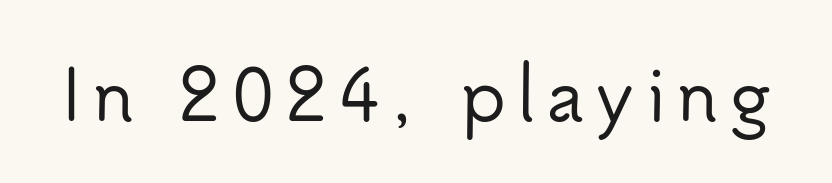
The image shows 68 px sans-serif type, upright; set not underlined; low stroke contrast and a small x-height.
